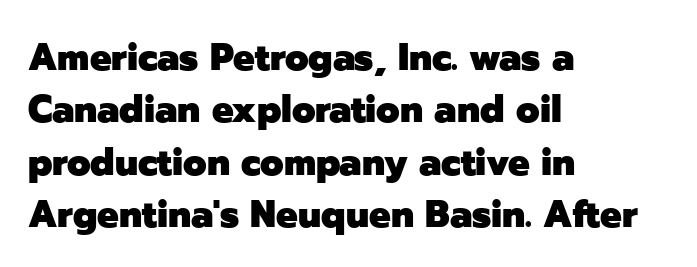
{"serif": "no", "italic": "no", "bold": "yes", "weight": "heavy", "width": "normal", "stroke_contrast": "low", "x_height": "medium", "monospaced": "no", "underline": "no", "align": "left", "line_spacing": "normal", "line_spacing_ratio": 1.38, "letter_spacing": "normal", "letter_spacing_em": 0.0, "glyph_px": 38}
